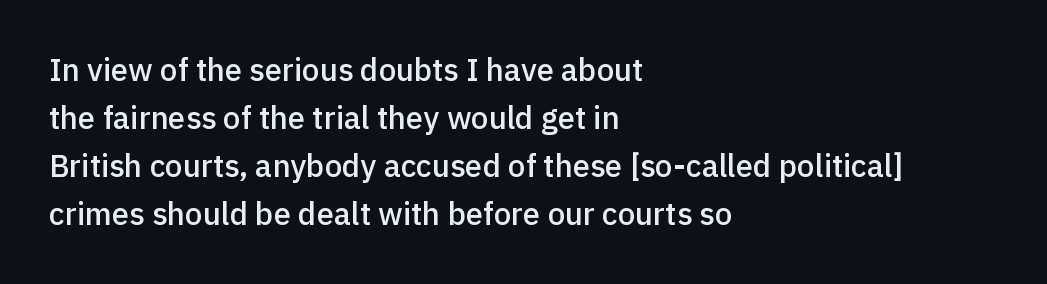
Q: Is the text bold? A: Semi-bold.
Q: Is the text italic (slanted)? A: No, it is upright.
Q: Is the typeface a serif or a sans-serif typeface? A: Sans-serif.
Q: Is the text underlined? A: No.
Q: How is the paragraph aligned? A: Left-aligned.
Q: Is the spacing between letters normal or unusually wide? A: Normal.
Q: Is the spacing between lines tight, normal or loose? A: Normal.
Q: Width (condensed, normal, or wide)? A: Normal.
Q: x-height? A: Medium.
Q: Monospaced? A: No.
